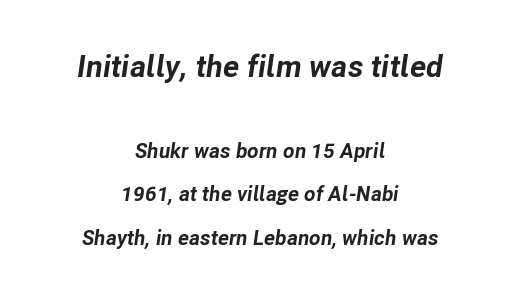
{"italic": "yes", "lean": "right", "slant_degrees": 8, "bold": "yes", "weight": "bold", "width": "normal", "stroke_contrast": "low", "x_height": "medium", "monospaced": "no", "underline": "no", "align": "center", "line_spacing": "loose", "line_spacing_ratio": 2.09, "letter_spacing": "normal", "letter_spacing_em": 0.0, "larger_block": "first", "size_ratio": 1.48, "glyph_px": 31}
